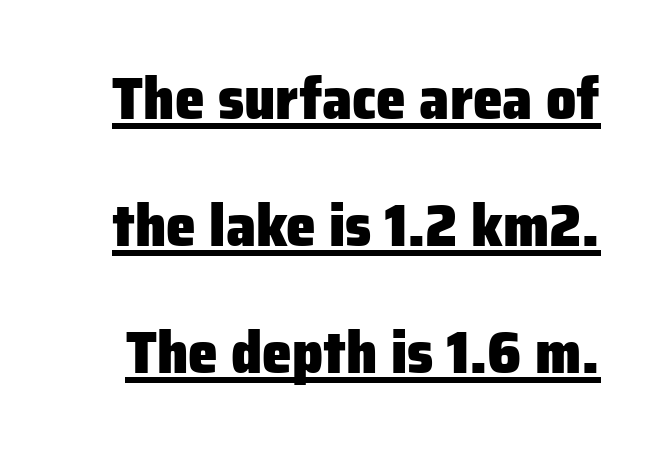
The image shows 60 px heavy sans-serif type, upright; set loose line spacing (2.12x), normal letter spacing, underlined; low stroke contrast and a medium x-height.
